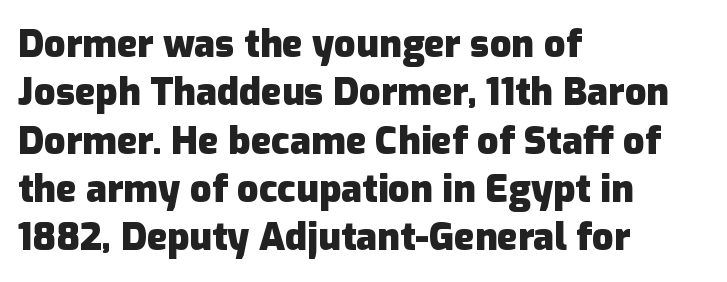
{"serif": "no", "italic": "no", "bold": "yes", "weight": "heavy", "width": "normal", "stroke_contrast": "low", "x_height": "medium", "monospaced": "no", "underline": "no", "align": "left", "line_spacing": "normal", "line_spacing_ratio": 1.27, "letter_spacing": "normal", "letter_spacing_em": 0.0, "glyph_px": 38}
